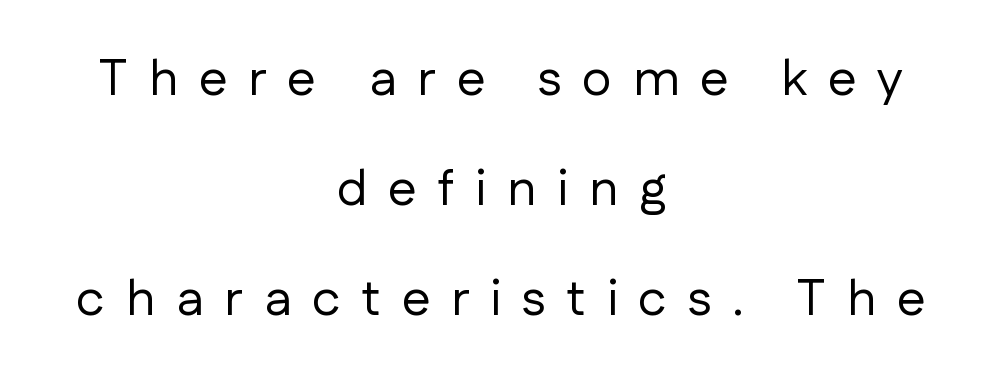
Q: Is the text bold? A: No.
Q: Is the text italic (slanted)? A: No, it is upright.
Q: Is the typeface a serif or a sans-serif typeface? A: Sans-serif.
Q: Is the text underlined? A: No.
Q: How is the paragraph aligned? A: Centered.
Q: Is the spacing between letters normal or unusually wide? A: Unusually wide.
Q: Is the spacing between lines tight, normal or loose? A: Loose.
Q: Width (condensed, normal, or wide)? A: Normal.
Q: Stroke contrast? A: Low.
Q: x-height? A: Medium.
Q: Monospaced? A: No.
